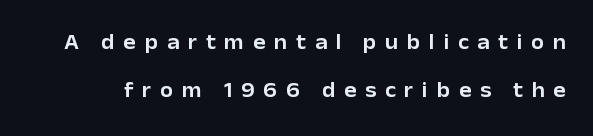
{"italic": "no", "underline": "no", "line_spacing": "loose", "line_spacing_ratio": 2.28, "letter_spacing": "wide", "letter_spacing_em": 0.41, "glyph_px": 21}
